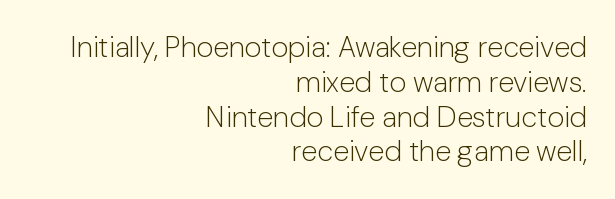
The image shows 29 px light sans-serif type, upright; set right-aligned, line spacing 1.2x, normal letter spacing, not underlined; low stroke contrast and a medium x-height.
